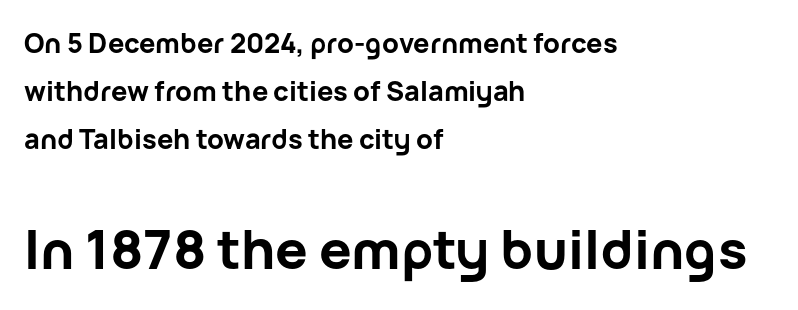
{"serif": "no", "italic": "no", "bold": "yes", "weight": "bold", "width": "normal", "stroke_contrast": "low", "x_height": "medium", "monospaced": "no", "underline": "no", "align": "left", "line_spacing_ratio": 1.77, "letter_spacing": "normal", "letter_spacing_em": 0.0, "larger_block": "second", "size_ratio": 2.0, "glyph_px": 54}
